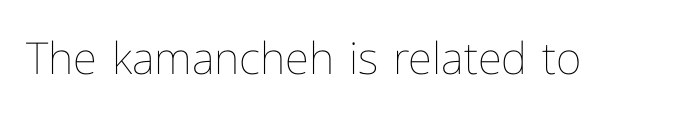
{"italic": "no", "bold": "no", "weight": "thin", "width": "normal", "stroke_contrast": "low", "x_height": "medium", "monospaced": "no", "underline": "no", "letter_spacing": "normal", "letter_spacing_em": 0.0, "glyph_px": 44}
